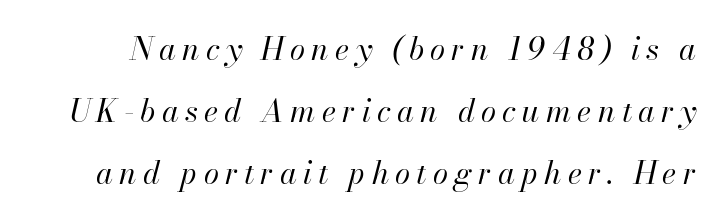
Think of a printed novel: that variable character pitch is what you see here. The specimen reads as italic at a glance. You could fit nearly another row in the gap between these rows. No heavy texture on the line: the type isn't bold. Here the glyphs are tracked loosely, breaking word shapes into spaced letters.
